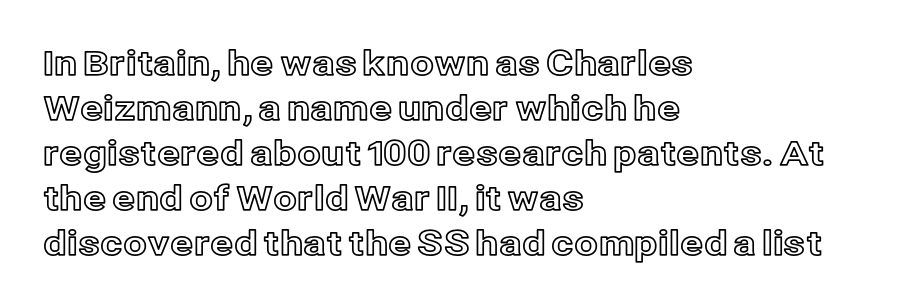
The image shows 34 px text type, upright; set left-aligned, normal line spacing (1.32x), normal letter spacing, not underlined; a medium x-height.
